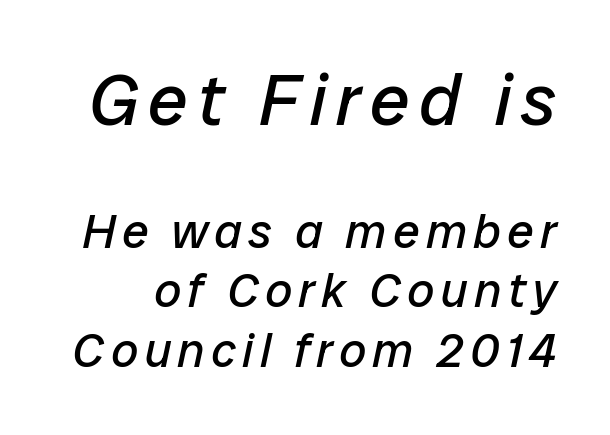
Q: Is the text bold? A: No.
Q: Is the text italic (slanted)? A: Yes, it leans right by about 12 degrees.
Q: Is the text underlined? A: No.
Q: Which block of text is set in a larger size, the first (top) or the second (bottom)? A: The first (top) one.
Q: Width (condensed, normal, or wide)? A: Normal.
Q: Stroke contrast? A: Low.
Q: x-height? A: Medium.
Q: Monospaced? A: No.
